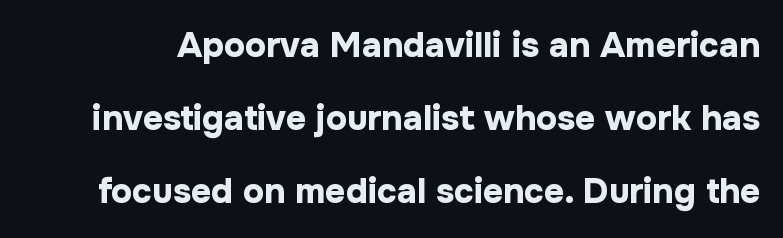
The face used here is a sans, in the tradition of grotesques and geometrics. Baseline-to-baseline distance is far greater than the letter height. Varying glyph widths throughout — classic text-font behaviour. The specimen omits any rule beneath the text block's lines. Honestly, the letter spacing is just normal — you wouldn't notice it. Rendered with straight, roman letterforms.
